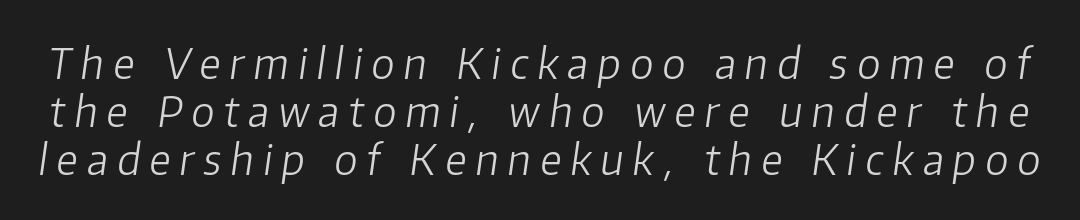
The image shows 42 px light type, italic (leaning right); set tight line spacing (1.14x), unusually wide letter spacing (+0.22 em), not underlined; low stroke contrast and a medium x-height.
